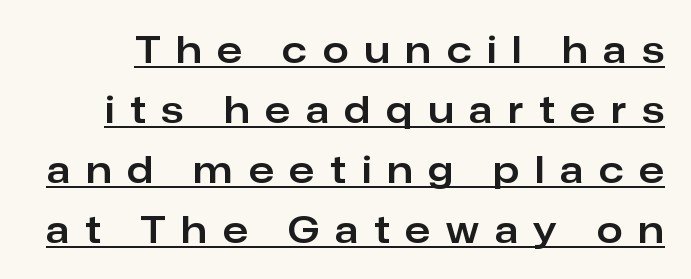
The image shows 37 px sans-serif type, upright; set normal line spacing (1.62x), unusually wide letter spacing (+0.43 em), underlined; low stroke contrast and a medium x-height.
